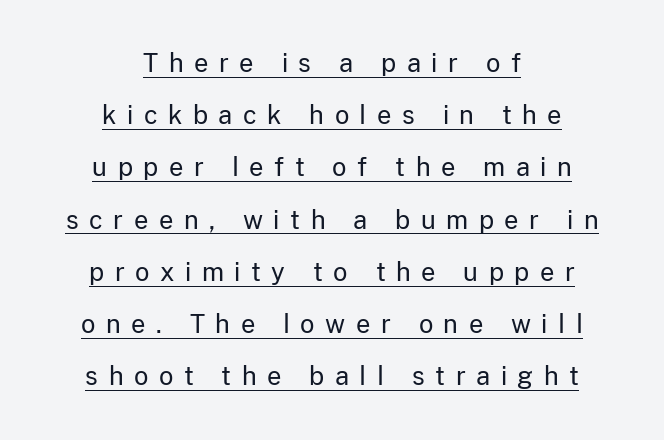
Q: Is the text bold? A: No.
Q: Is the text italic (slanted)? A: No, it is upright.
Q: Is the text underlined? A: Yes.
Q: How is the paragraph aligned? A: Centered.
Q: Is the spacing between letters normal or unusually wide? A: Unusually wide.
Q: Is the spacing between lines tight, normal or loose? A: Loose.
